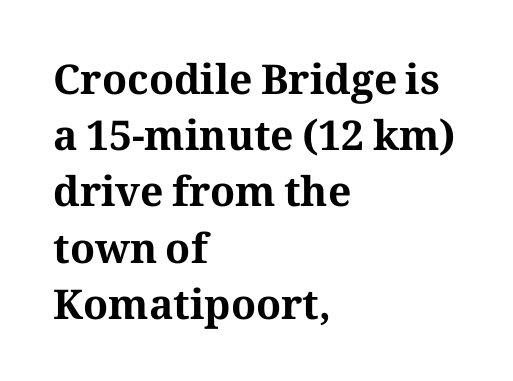
Default kerning and tracking; the words read as compact shapes. All the whitespace from short lines collects on the right. The zone under the glyphs is completely vacant. The letters stand upright; this is a roman face. Unlike a clean sans, this face finishes its strokes with serifs. These lines are rendered in a variable-pitch font.
